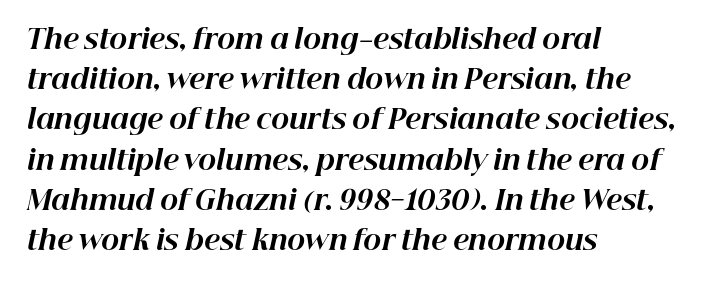
Horizontal alignment here is leftward, the default for most running prose. How would I describe the line gaps? Plain and ordinary. You'd pick this weight for a headline — it's a proper bold. Does extra space separate the letters? No, they use regular spacing. The zone under the glyphs is completely vacant.
